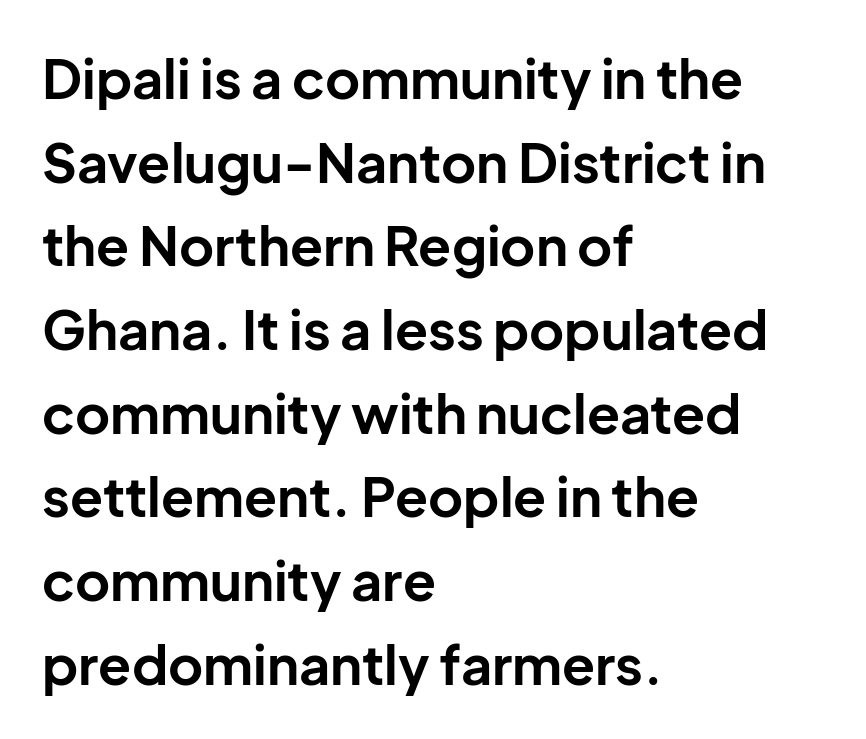
{"serif": "no", "italic": "no", "bold": "yes", "weight": "bold", "width": "normal", "stroke_contrast": "low", "x_height": "medium", "monospaced": "no", "underline": "no", "align": "left", "line_spacing": "normal", "line_spacing_ratio": 1.55, "letter_spacing": "normal", "letter_spacing_em": 0.0, "glyph_px": 54}
